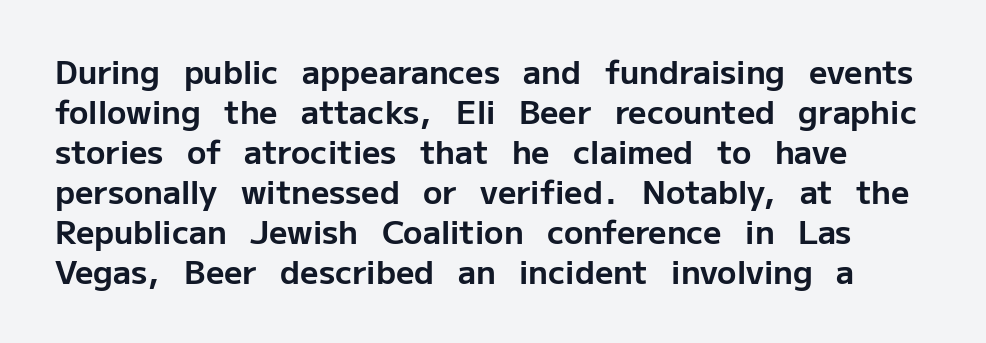
{"serif": "no", "italic": "no", "bold": "yes", "weight": "bold", "width": "normal", "stroke_contrast": "low", "x_height": "medium", "monospaced": "no", "underline": "no", "line_spacing": "normal", "line_spacing_ratio": 1.25, "letter_spacing": "normal", "letter_spacing_em": 0.0, "glyph_px": 32}
